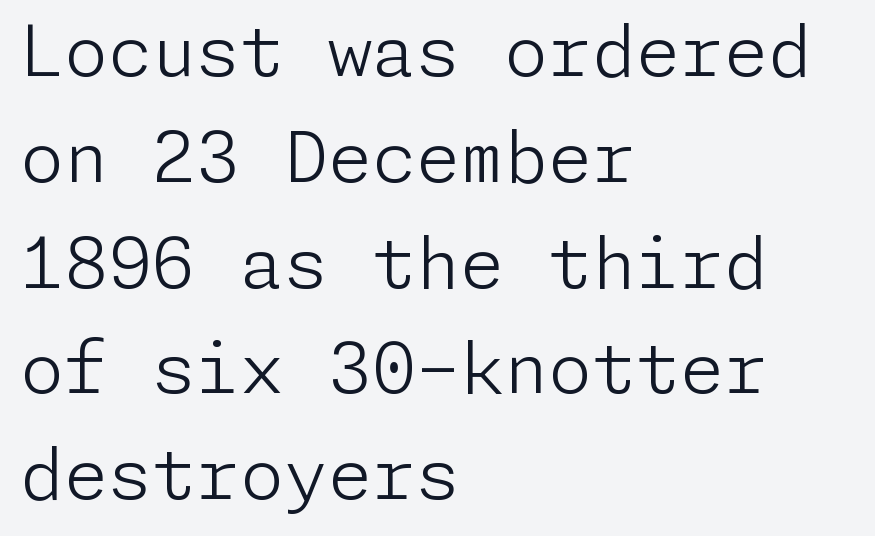
Q: Is the text bold? A: No.
Q: Is the text italic (slanted)? A: No, it is upright.
Q: Is the typeface a serif or a sans-serif typeface? A: Sans-serif.
Q: Is the text underlined? A: No.
Q: How is the paragraph aligned? A: Left-aligned.
Q: Is the spacing between letters normal or unusually wide? A: Normal.
Q: Is the spacing between lines tight, normal or loose? A: Normal.
Q: Width (condensed, normal, or wide)? A: Normal.
Q: Stroke contrast? A: Low.
Q: x-height? A: Medium.
